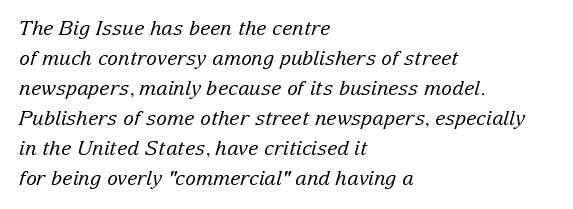
Q: Is the text bold? A: No.
Q: Is the text italic (slanted)? A: Yes, it leans right by about 15 degrees.
Q: Is the text underlined? A: No.
Q: How is the paragraph aligned? A: Left-aligned.
Q: Is the spacing between letters normal or unusually wide? A: Normal.
Q: Is the spacing between lines tight, normal or loose? A: Normal.
